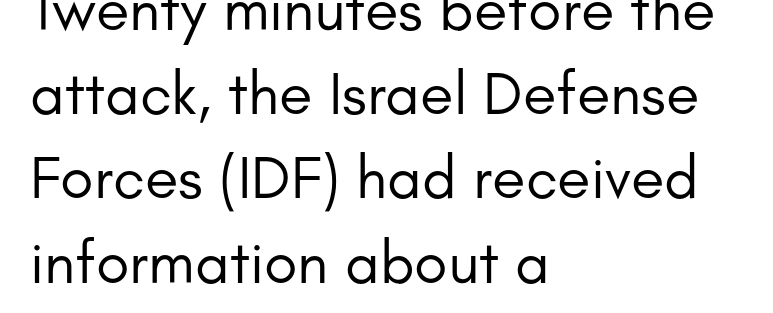
{"serif": "no", "italic": "no", "bold": "no", "weight": "regular", "width": "normal", "stroke_contrast": "low", "x_height": "small", "monospaced": "no", "underline": "no", "align": "left", "line_spacing": "normal", "line_spacing_ratio": 1.38, "letter_spacing": "normal", "letter_spacing_em": 0.0, "glyph_px": 61}
